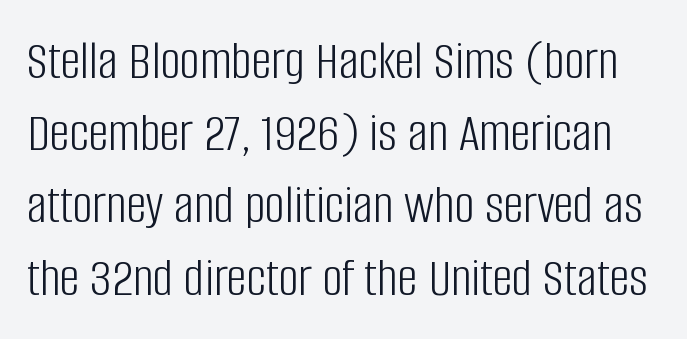
Do the characters align in a grid? No, the font is proportional. Caption: face not bold, strokes unweighted. When letters stand straight like this, we call the style roman or upright. Successive baselines arrive at the customary interval. How are the letters spaced? Ordinarily, with no added tracking.
